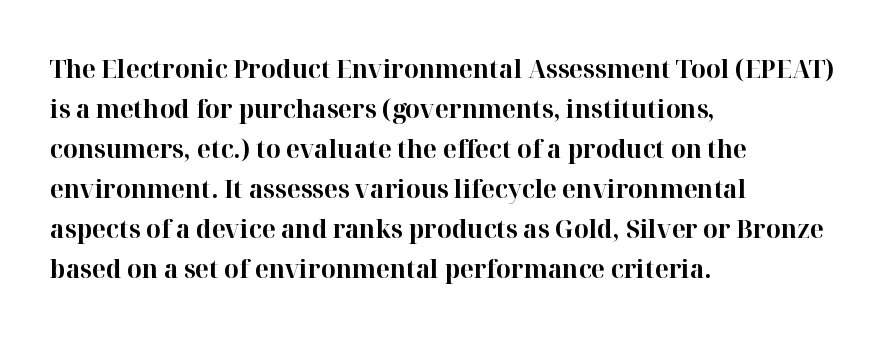
The image shows 26 px bold type, upright; set left-aligned, normal line spacing (1.54x), normal letter spacing, not underlined.
